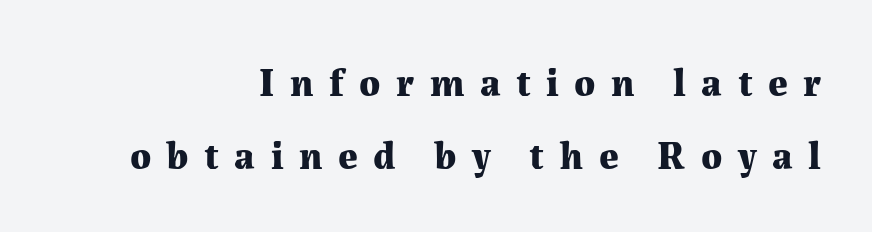
Q: Is the text bold? A: Yes.
Q: Is the text italic (slanted)? A: No, it is upright.
Q: Is the typeface a serif or a sans-serif typeface? A: Serif.
Q: Is the text underlined? A: No.
Q: How is the paragraph aligned? A: Right-aligned.
Q: Is the spacing between letters normal or unusually wide? A: Unusually wide.
Q: Width (condensed, normal, or wide)? A: Normal.
Q: Stroke contrast? A: Medium.
Q: x-height? A: Medium.
Q: Monospaced? A: No.
